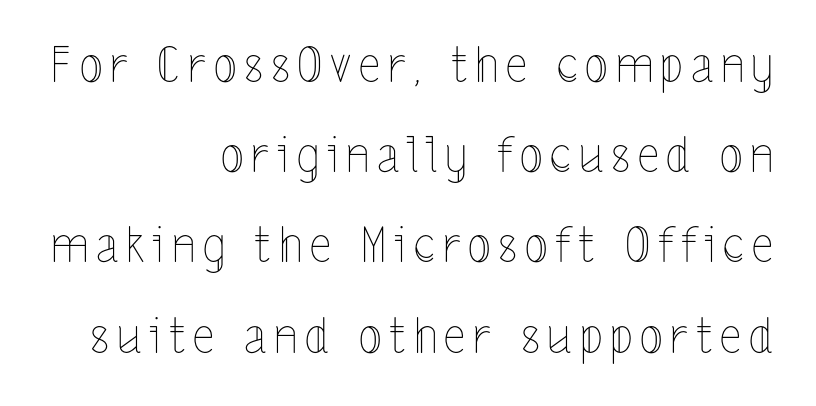
The image shows 48 px thin, condensed type, upright; set right-aligned, line spacing 1.88x, not underlined; a medium x-height.
